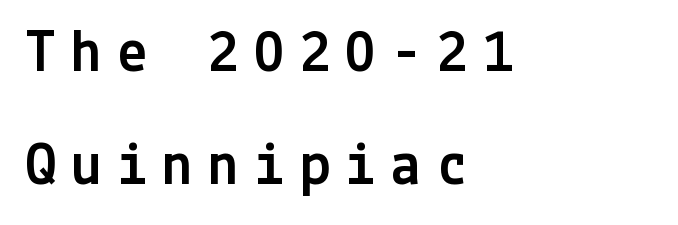
{"serif": "no", "italic": "no", "width": "normal", "x_height": "medium", "underline": "no", "align": "left", "line_spacing_ratio": 1.85, "letter_spacing": "wide", "letter_spacing_em": 0.25, "glyph_px": 61}
